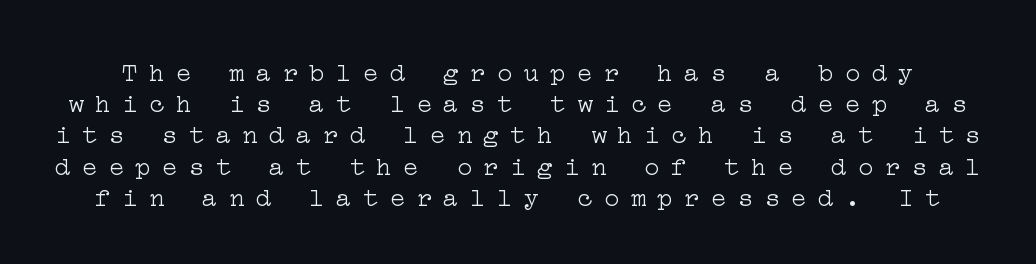
{"italic": "no", "bold": "no", "underline": "no", "line_spacing_ratio": 1.2, "letter_spacing": "wide", "letter_spacing_em": 0.43, "glyph_px": 26}
